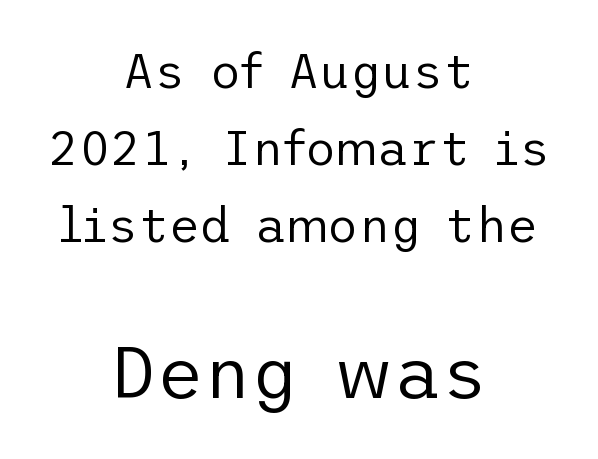
The image shows 72 px regular-weight sans-serif type, upright; set centered, normal line spacing (1.6x), normal letter spacing, not underlined; the second (bottom) block is 1.5x larger; low stroke contrast and a medium x-height.
